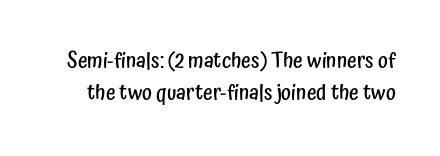
A bit beefed up — I'd call it semibold rather than bold. Nope, not italic — everything's standing straight. Rows of type keep a routine distance in the vertical direction. The glyphs are unaccompanied by any horizontal stroke below them. Look at the tracking — it's just the regular setting, nothing added.
